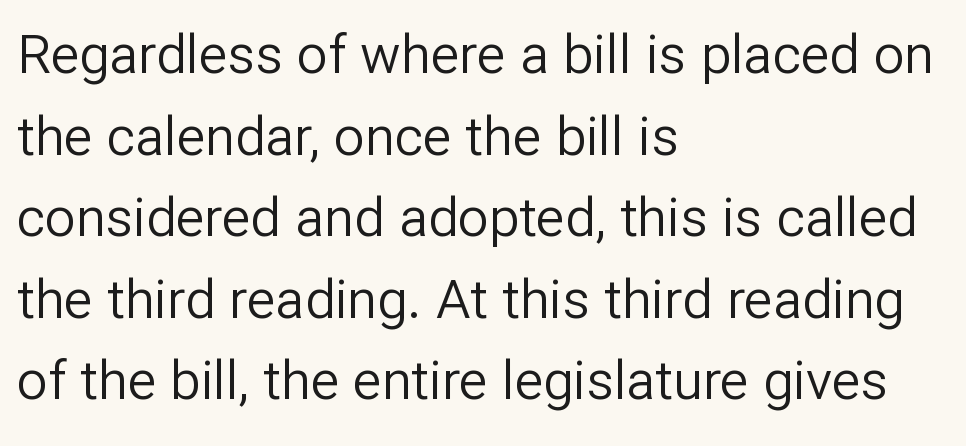
The image shows 54 px regular-weight sans-serif type, upright; set left-aligned, normal line spacing (1.51x), normal letter spacing, not underlined; low stroke contrast and a medium x-height.
